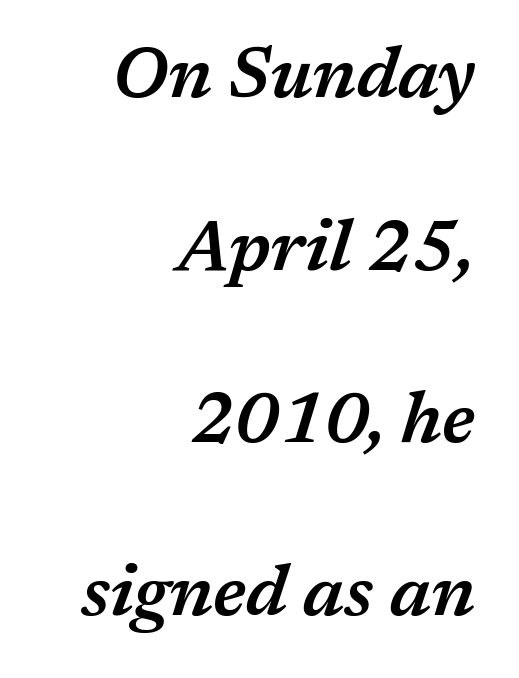
Q: Is the text bold? A: Semi-bold.
Q: Is the text italic (slanted)? A: Yes, it leans right by about 17 degrees.
Q: Is the text underlined? A: No.
Q: How is the paragraph aligned? A: Right-aligned.
Q: Is the spacing between letters normal or unusually wide? A: Normal.
Q: Is the spacing between lines tight, normal or loose? A: Loose.
Q: Width (condensed, normal, or wide)? A: Normal.
Q: Stroke contrast? A: Medium.
Q: x-height? A: Medium.
Q: Monospaced? A: No.
